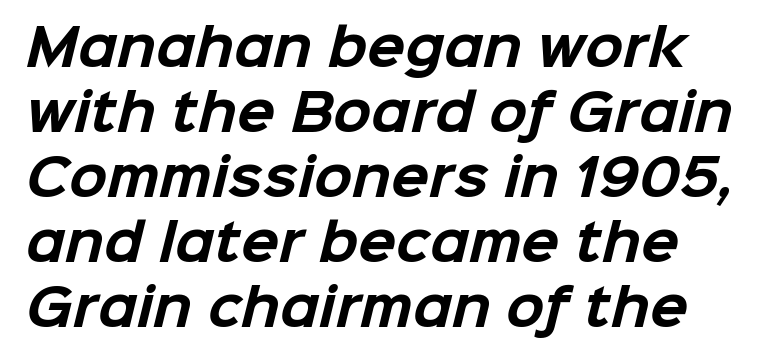
Q: Is the text bold? A: Yes.
Q: Is the typeface a serif or a sans-serif typeface? A: Sans-serif.
Q: Is the text underlined? A: No.
Q: Is the spacing between letters normal or unusually wide? A: Normal.
Q: Is the spacing between lines tight, normal or loose? A: Normal.
Q: Width (condensed, normal, or wide)? A: Normal.
Q: Stroke contrast? A: Low.
Q: x-height? A: Medium.
Q: Monospaced? A: No.
